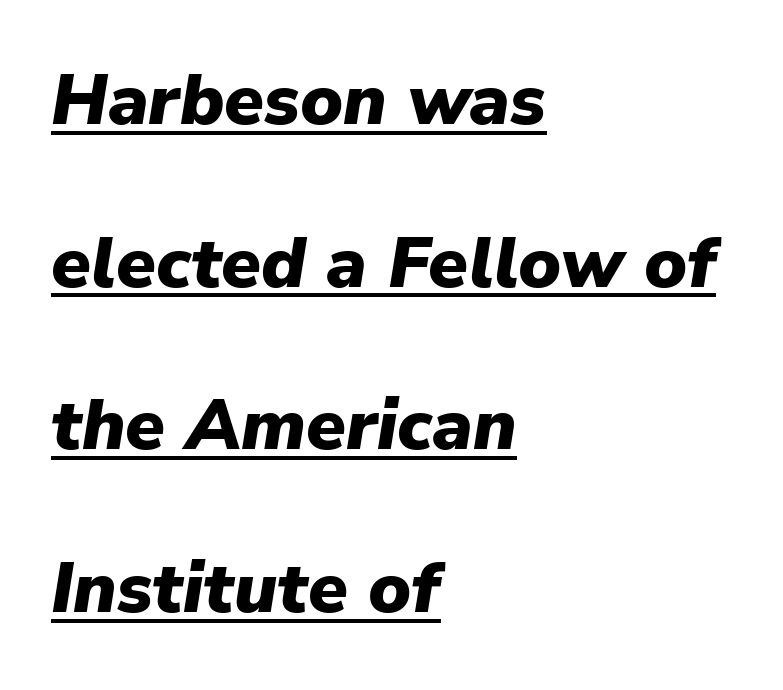
Tracking value appears to be zero — textbook default spacing. Looks like regular typesetting: each glyph gets only the width it needs. Look at the stroke-to-counter ratio: heavy, a bold. Horizontally, the lines are justified to the leading edge only. Check the space under the baseline: a stroke is drawn there. Interline gaps are noticeably wide in this sample.
